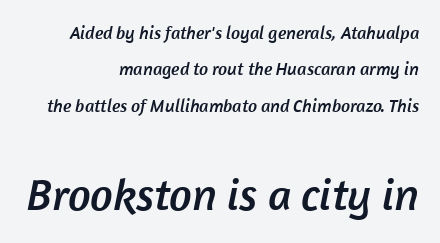
Q: Is the typeface a serif or a sans-serif typeface? A: Sans-serif.
Q: Is the text underlined? A: No.
Q: How is the paragraph aligned? A: Right-aligned.
Q: Is the spacing between letters normal or unusually wide? A: Normal.
Q: Is the spacing between lines tight, normal or loose? A: Loose.
Q: Which block of text is set in a larger size, the first (top) or the second (bottom)? A: The second (bottom) one.
Q: Width (condensed, normal, or wide)? A: Normal.
Q: Stroke contrast? A: Low.
Q: x-height? A: Medium.
Q: Monospaced? A: No.
